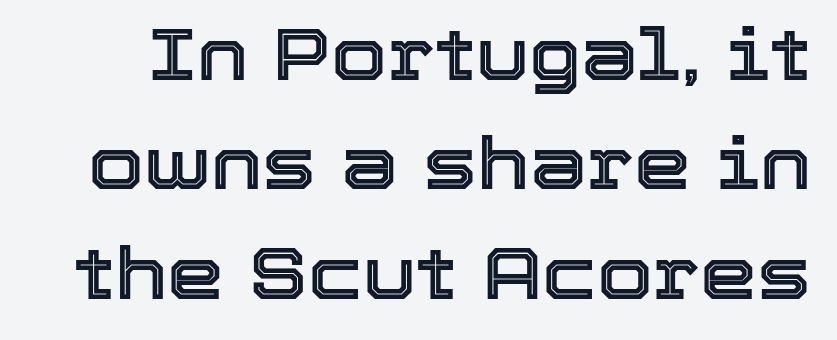
The image shows 72 px text type, upright; set normal line spacing (1.52x), normal letter spacing, not underlined; a medium x-height.
